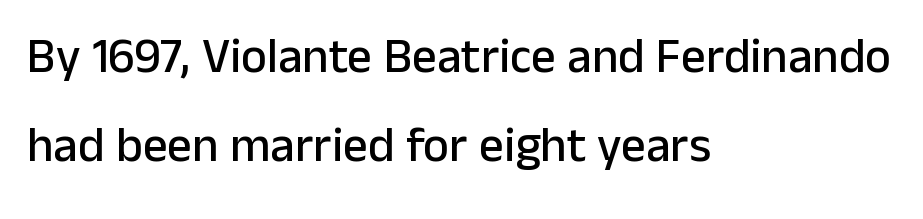
The image shows 49 px sans-serif type, upright; set left-aligned, line spacing 1.82x, normal letter spacing, not underlined; low stroke contrast and a medium x-height.
